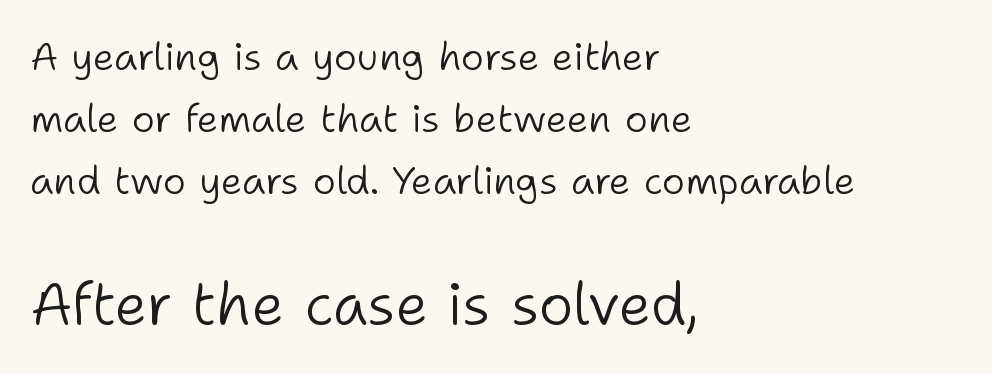
The image shows 59 px light sans-serif type, upright; set left-aligned, normal line spacing (1.59x), normal letter spacing, not underlined; the second (bottom) block is 1.51x larger; low stroke contrast and a medium x-height.
